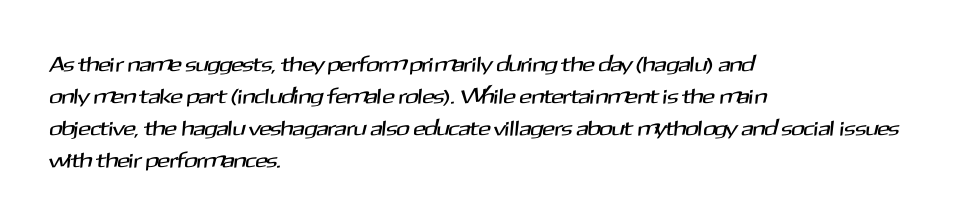
{"underline": "no", "align": "left", "line_spacing": "normal", "line_spacing_ratio": 1.53, "letter_spacing": "normal", "letter_spacing_em": 0.0, "glyph_px": 21}
